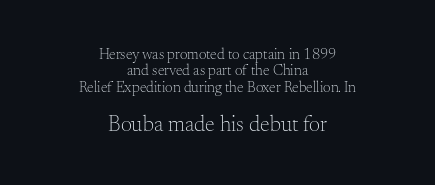
The horizontal fit of the characters is conventional and even. You get the small type first, then a jump to larger type. These lines stack symmetrically, like a column narrowing and widening about its center. Each stroke keeps to a modest, everyday thickness or less. Has an underline been added? It has not.
